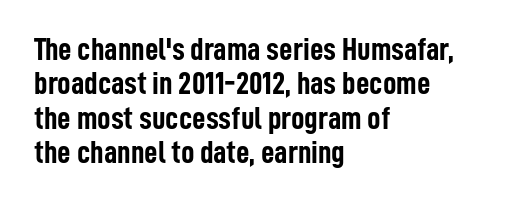
Q: Is the text bold? A: Yes.
Q: Is the text italic (slanted)? A: No, it is upright.
Q: Is the typeface a serif or a sans-serif typeface? A: Sans-serif.
Q: Is the text underlined? A: No.
Q: How is the paragraph aligned? A: Left-aligned.
Q: Is the spacing between letters normal or unusually wide? A: Normal.
Q: Is the spacing between lines tight, normal or loose? A: Tight.
Q: Width (condensed, normal, or wide)? A: Condensed.
Q: Stroke contrast? A: Low.
Q: x-height? A: Medium.
Q: Monospaced? A: No.
